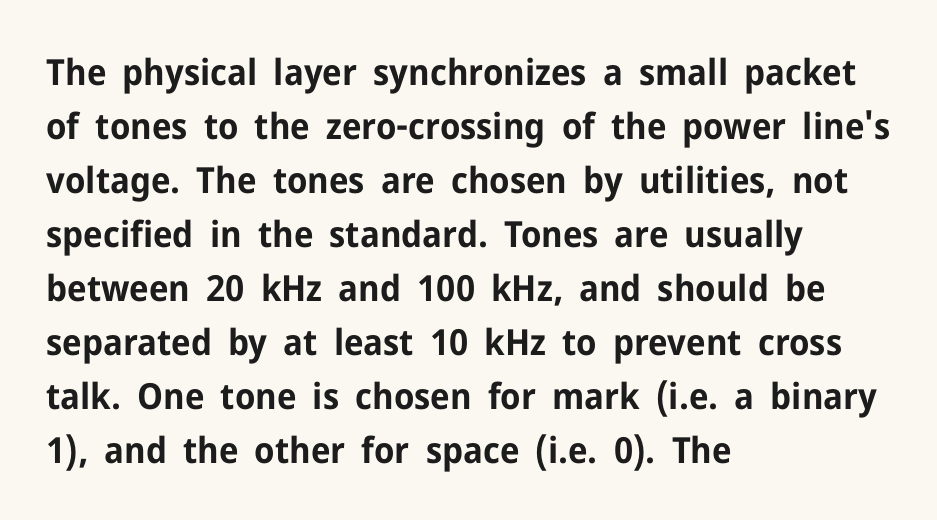
Each row of text sits above clean, open space. Left-aligned paragraph, ragged on the right. Here the glyphs are tracked normally, forming tight word shapes. Summary of vertical rhythm: regular, with standard interline spacing.
